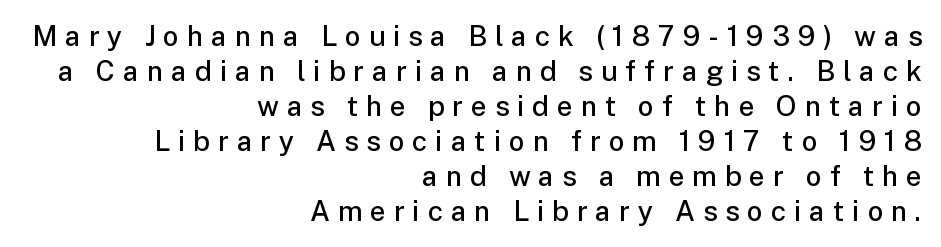
{"serif": "no", "italic": "no", "bold": "semi", "weight": "semibold", "width": "normal", "stroke_contrast": "low", "x_height": "medium", "monospaced": "no", "underline": "no", "align": "right", "line_spacing": "normal", "line_spacing_ratio": 1.25, "letter_spacing": "wide", "letter_spacing_em": 0.28, "glyph_px": 28}
